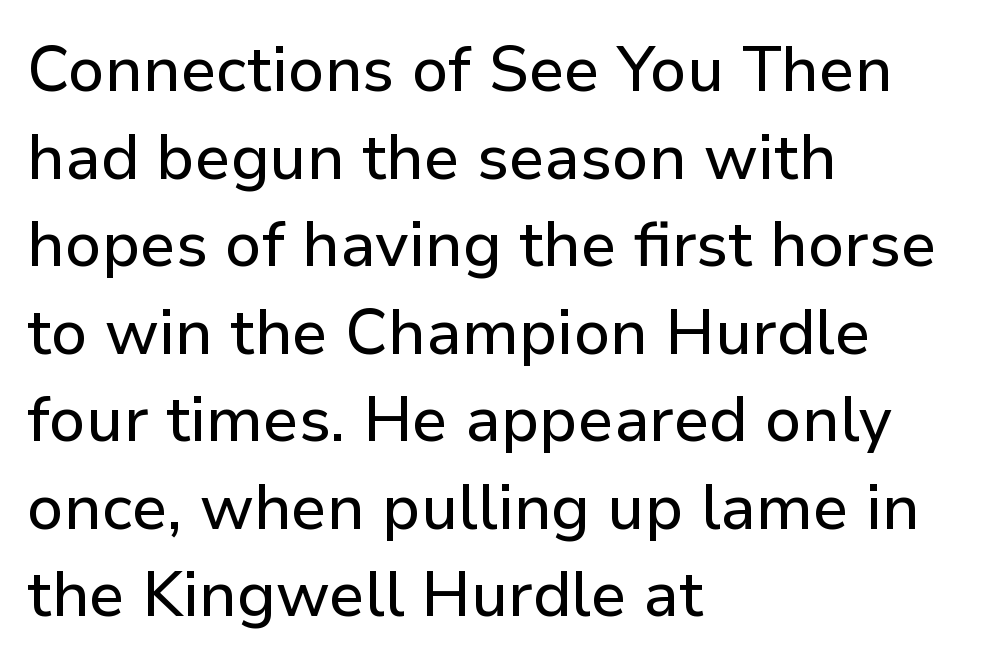
{"serif": "no", "italic": "no", "width": "normal", "stroke_contrast": "low", "x_height": "medium", "monospaced": "no", "underline": "no", "align": "left", "line_spacing": "normal", "line_spacing_ratio": 1.39, "letter_spacing": "normal", "letter_spacing_em": 0.0, "glyph_px": 63}
